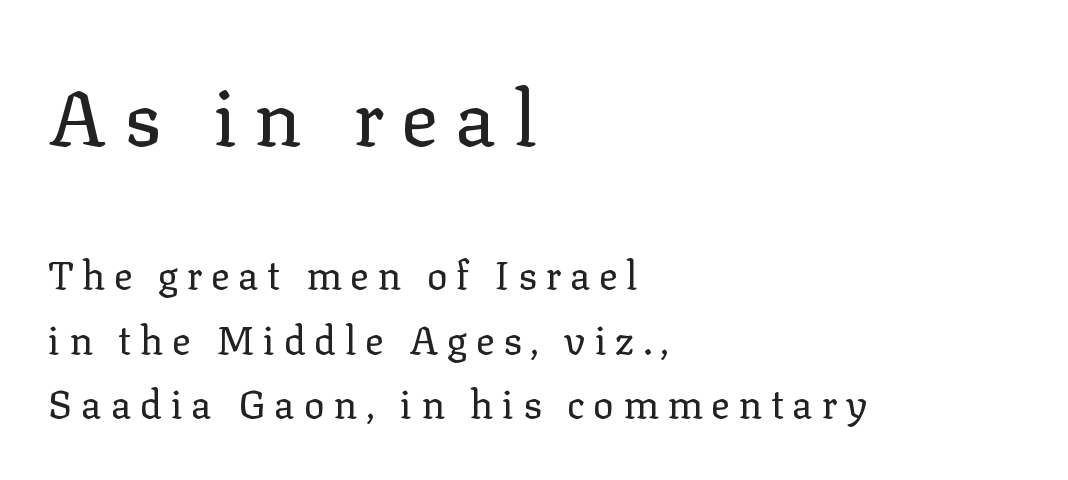
The image shows 78 px regular-weight serif type, upright; set left-aligned, normal line spacing (1.66x), unusually wide letter spacing (+0.22 em), not underlined; the first (top) block is 2.0x larger; low stroke contrast and a medium x-height.
